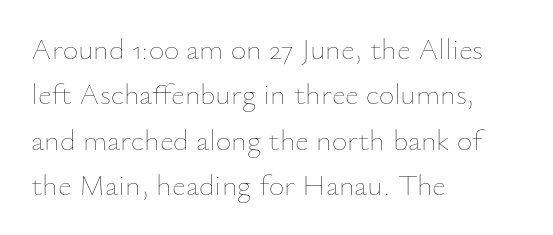
The words here are not underlined. You could not count columns in this text — the font is proportionally spaced. Vertically, the passage feels balanced, rows spaced as you'd expect. The strokes carry an ordinary text weight at most.
